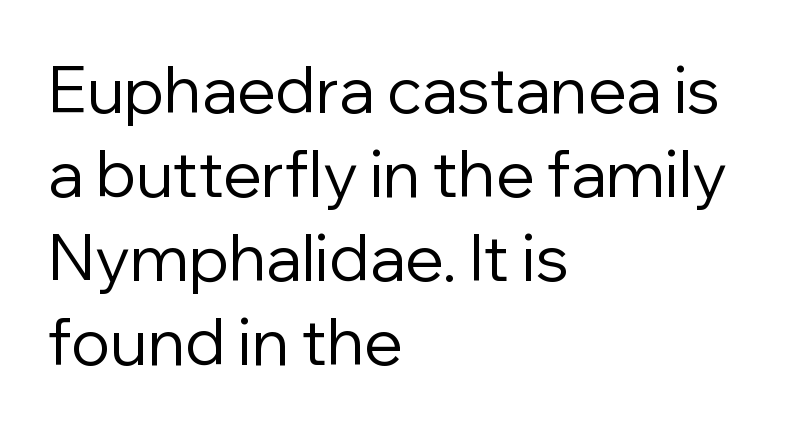
{"serif": "no", "italic": "no", "bold": "no", "weight": "regular", "width": "normal", "stroke_contrast": "low", "x_height": "medium", "monospaced": "no", "underline": "no", "align": "left", "line_spacing": "normal", "line_spacing_ratio": 1.31, "letter_spacing": "normal", "letter_spacing_em": 0.0, "glyph_px": 64}
